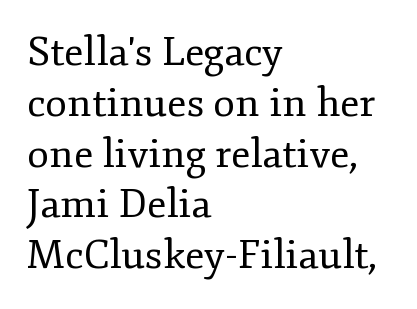
Q: Is the text bold? A: No.
Q: Is the text italic (slanted)? A: No, it is upright.
Q: Is the typeface a serif or a sans-serif typeface? A: Serif.
Q: Is the text underlined? A: No.
Q: How is the paragraph aligned? A: Left-aligned.
Q: Is the spacing between letters normal or unusually wide? A: Normal.
Q: Is the spacing between lines tight, normal or loose? A: Normal.
Q: Width (condensed, normal, or wide)? A: Normal.
Q: Stroke contrast? A: Low.
Q: x-height? A: Small.
Q: Monospaced? A: No.
